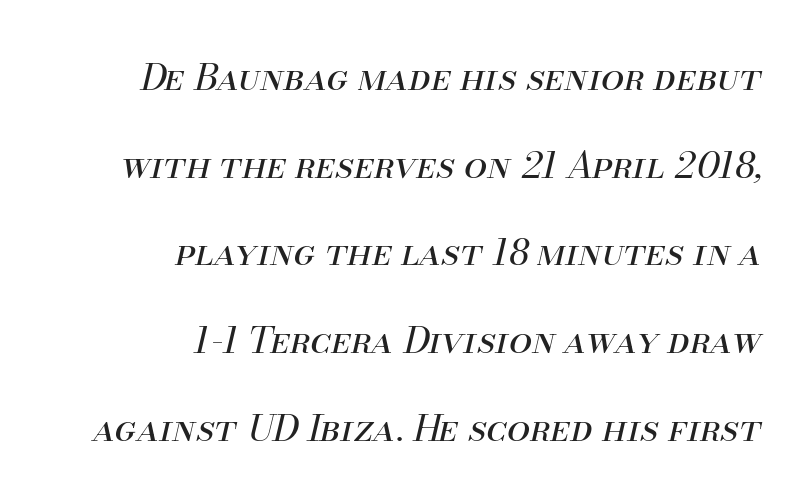
{"italic": "yes", "lean": "right", "slant_degrees": 13, "bold": "no", "weight": "regular", "width": "normal", "stroke_contrast": "medium", "x_height": "small", "monospaced": "no", "underline": "no", "align": "right", "line_spacing": "loose", "line_spacing_ratio": 2.37, "letter_spacing": "normal", "letter_spacing_em": 0.0, "glyph_px": 37}
